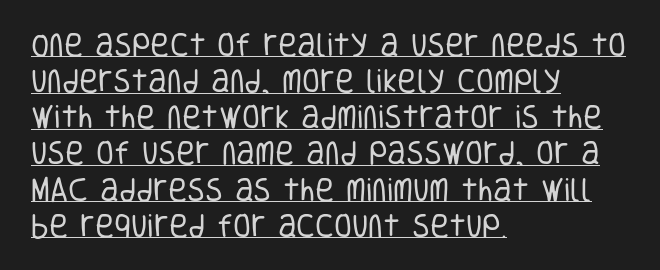
{"italic": "no", "bold": "no", "underline": "yes", "align": "left", "line_spacing": "normal", "line_spacing_ratio": 1.39, "letter_spacing": "normal", "letter_spacing_em": 0.0, "glyph_px": 26}
